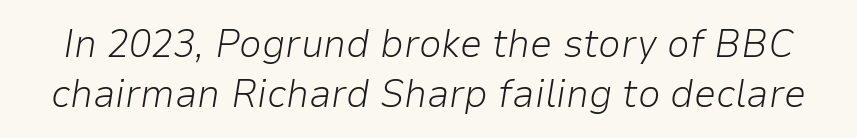
Q: Is the text bold? A: No.
Q: Is the text italic (slanted)? A: Yes, it leans right by about 9 degrees.
Q: Is the text underlined? A: No.
Q: Is the spacing between letters normal or unusually wide? A: Normal.
Q: Width (condensed, normal, or wide)? A: Normal.
Q: Stroke contrast? A: Low.
Q: x-height? A: Medium.
Q: Monospaced? A: No.
